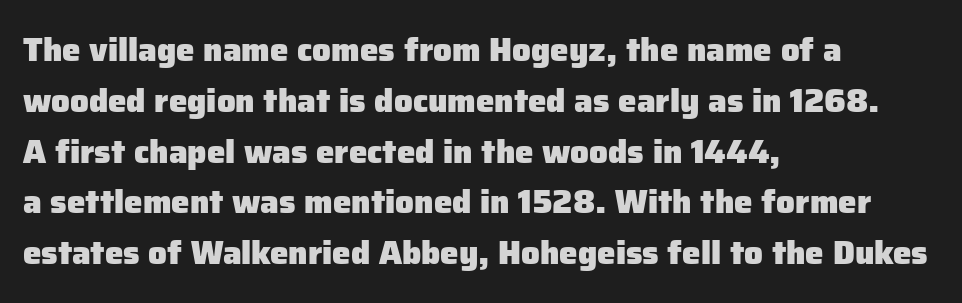
The image shows 33 px heavy sans-serif type, upright; set left-aligned, normal line spacing (1.54x), normal letter spacing, not underlined; low stroke contrast and a medium x-height.
